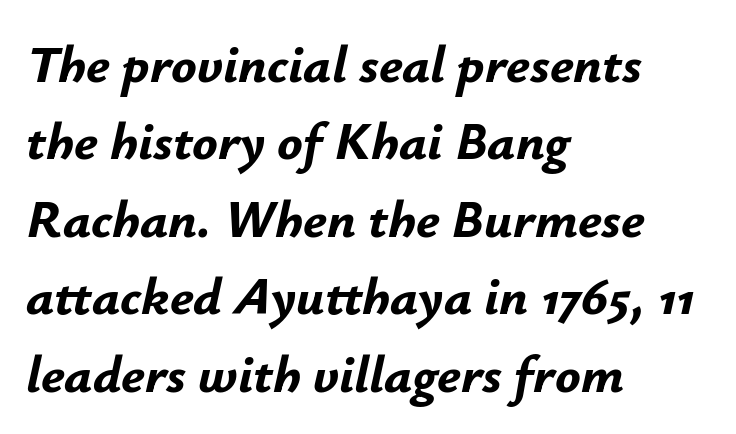
The image shows 53 px bold type, italic (leaning right); set left-aligned, normal line spacing (1.46x), normal letter spacing, not underlined; low stroke contrast and a small x-height.
